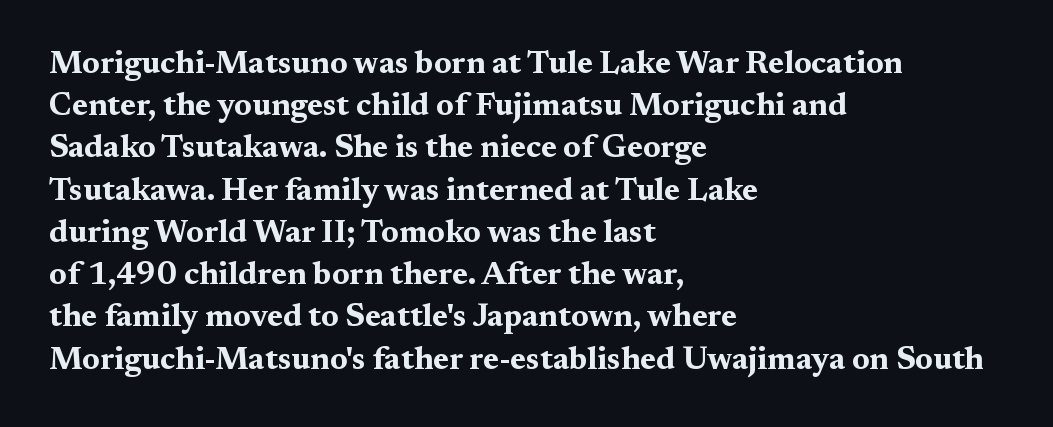
Q: Is the text bold? A: Yes.
Q: Is the text italic (slanted)? A: No, it is upright.
Q: Is the typeface a serif or a sans-serif typeface? A: Serif.
Q: Is the text underlined? A: No.
Q: How is the paragraph aligned? A: Left-aligned.
Q: Is the spacing between letters normal or unusually wide? A: Normal.
Q: Is the spacing between lines tight, normal or loose? A: Normal.
Q: Width (condensed, normal, or wide)? A: Wide.
Q: Stroke contrast? A: Medium.
Q: x-height? A: Medium.
Q: Monospaced? A: No.
